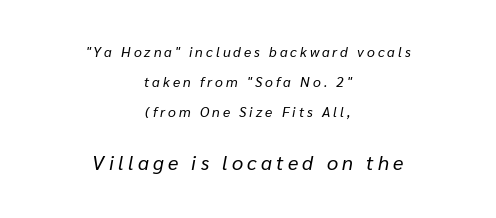
Q: Is the text bold? A: No.
Q: Is the text italic (slanted)? A: Yes, it leans right by about 10 degrees.
Q: Is the text underlined? A: No.
Q: How is the paragraph aligned? A: Centered.
Q: Is the spacing between letters normal or unusually wide? A: Unusually wide.
Q: Is the spacing between lines tight, normal or loose? A: Loose.
Q: Which block of text is set in a larger size, the first (top) or the second (bottom)? A: The second (bottom) one.
